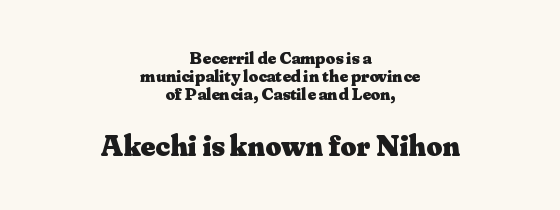
{"serif": "yes", "italic": "no", "bold": "yes", "weight": "heavy", "width": "normal", "stroke_contrast": "medium", "x_height": "small", "monospaced": "no", "underline": "no", "align": "center", "line_spacing": "tight", "line_spacing_ratio": 1.0, "letter_spacing": "normal", "letter_spacing_em": 0.0, "larger_block": "second", "size_ratio": 1.72, "glyph_px": 31}
